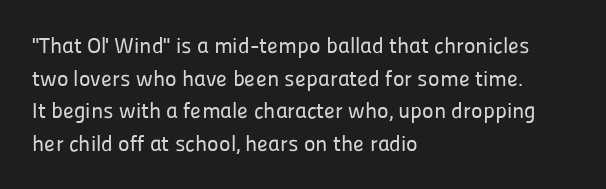
{"italic": "no", "underline": "no", "align": "left", "line_spacing": "normal", "line_spacing_ratio": 1.48, "letter_spacing": "normal", "letter_spacing_em": 0.0, "glyph_px": 22}
